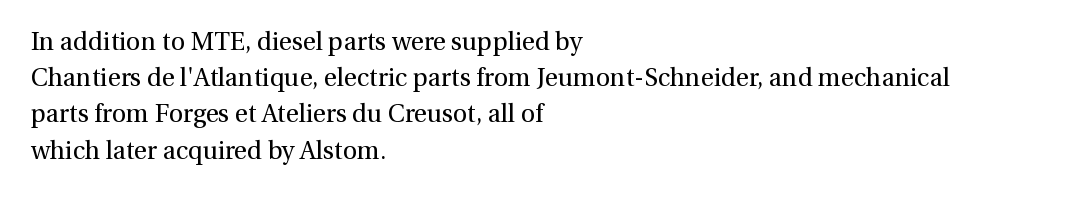
The image shows 25 px text type, upright; set left-aligned, normal line spacing (1.45x), normal letter spacing, not underlined.
